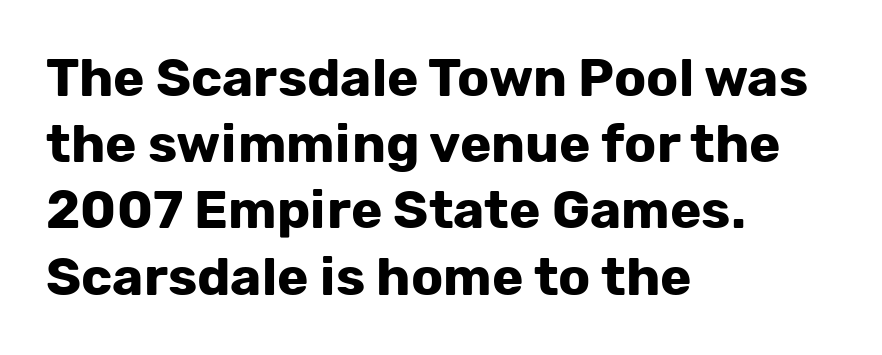
The image shows 53 px bold sans-serif type, upright; set left-aligned, normal line spacing (1.25x), normal letter spacing, not underlined; low stroke contrast and a medium x-height.
